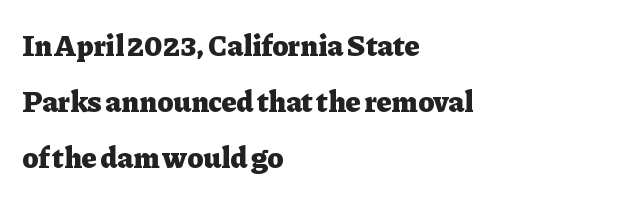
{"serif": "yes", "italic": "no", "bold": "yes", "weight": "heavy", "width": "normal", "stroke_contrast": "low", "x_height": "medium", "monospaced": "no", "underline": "no", "align": "left", "line_spacing_ratio": 1.86, "letter_spacing": "normal", "letter_spacing_em": 0.0, "glyph_px": 30}
